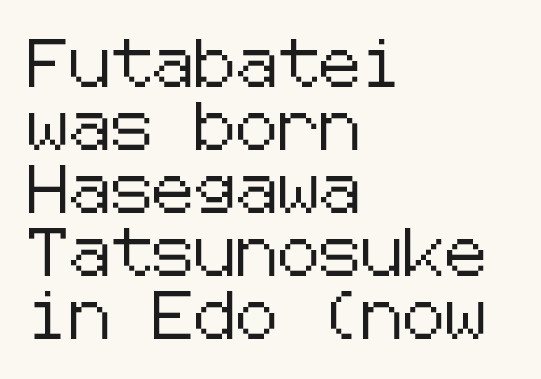
Students, observe: this is what conventionally led text looks like. Grotesque or geometric, the face here clearly has no serifs. The line texture is even and compact thanks to regular tracking. The lettering holds an erect, upright posture throughout. The setting favours the left margin, as ordinary paragraphs usually do. Honestly, there is no underline to notice here at all.
